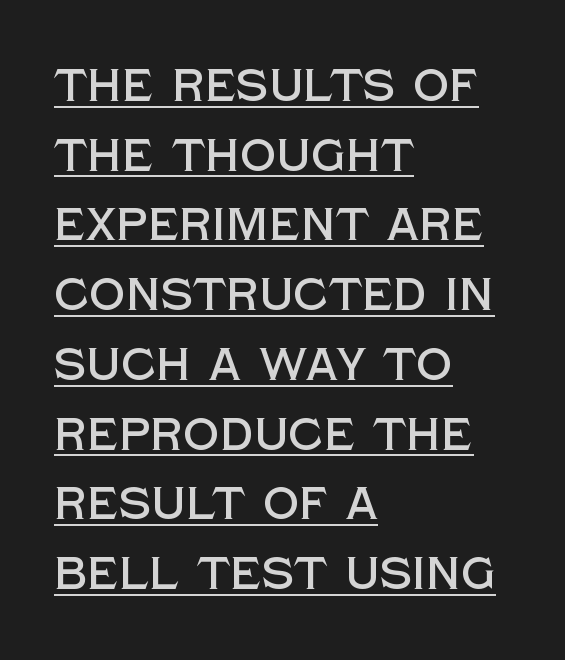
{"serif": "no", "italic": "no", "width": "normal", "x_height": "large", "monospaced": "no", "underline": "yes", "align": "left", "line_spacing": "normal", "line_spacing_ratio": 1.55, "letter_spacing": "normal", "letter_spacing_em": 0.0, "glyph_px": 45}
